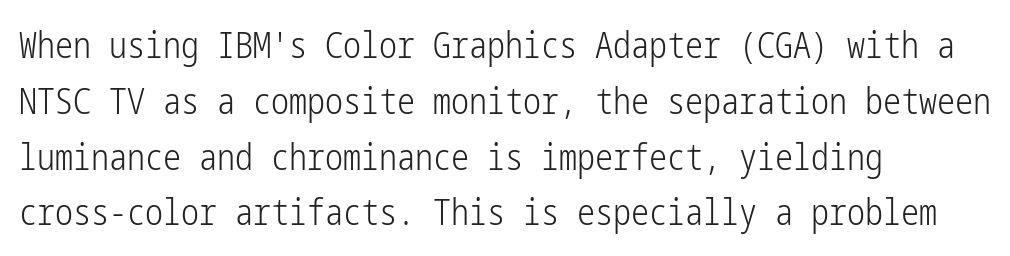
Q: Is the text bold? A: No.
Q: Is the text italic (slanted)? A: No, it is upright.
Q: Is the typeface a serif or a sans-serif typeface? A: Sans-serif.
Q: Is the text underlined? A: No.
Q: How is the paragraph aligned? A: Left-aligned.
Q: Is the spacing between letters normal or unusually wide? A: Normal.
Q: Is the spacing between lines tight, normal or loose? A: Normal.
Q: Width (condensed, normal, or wide)? A: Condensed.
Q: Stroke contrast? A: Low.
Q: x-height? A: Medium.
